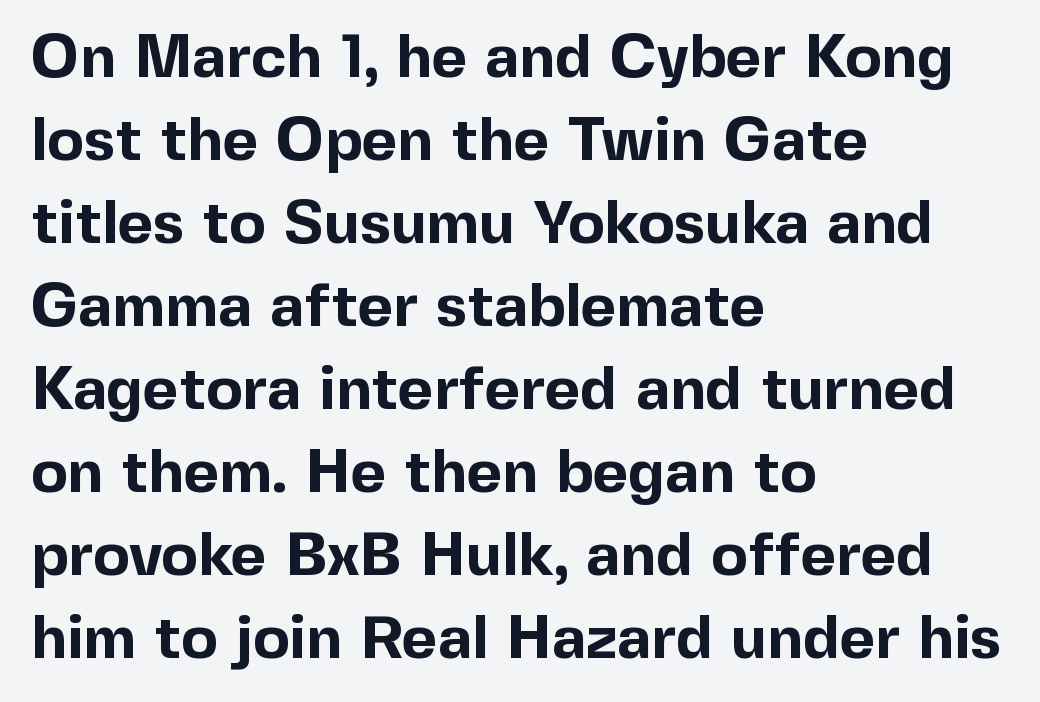
Think of a printed novel: that variable character pitch is what you see here. Spacing between characters is what you'd get straight out of the box. As a designer I'd log this as weight 700, bold. The lines are quadded left. The letters stand straight up with perfectly vertical stems. Bare-footed words on every line.
